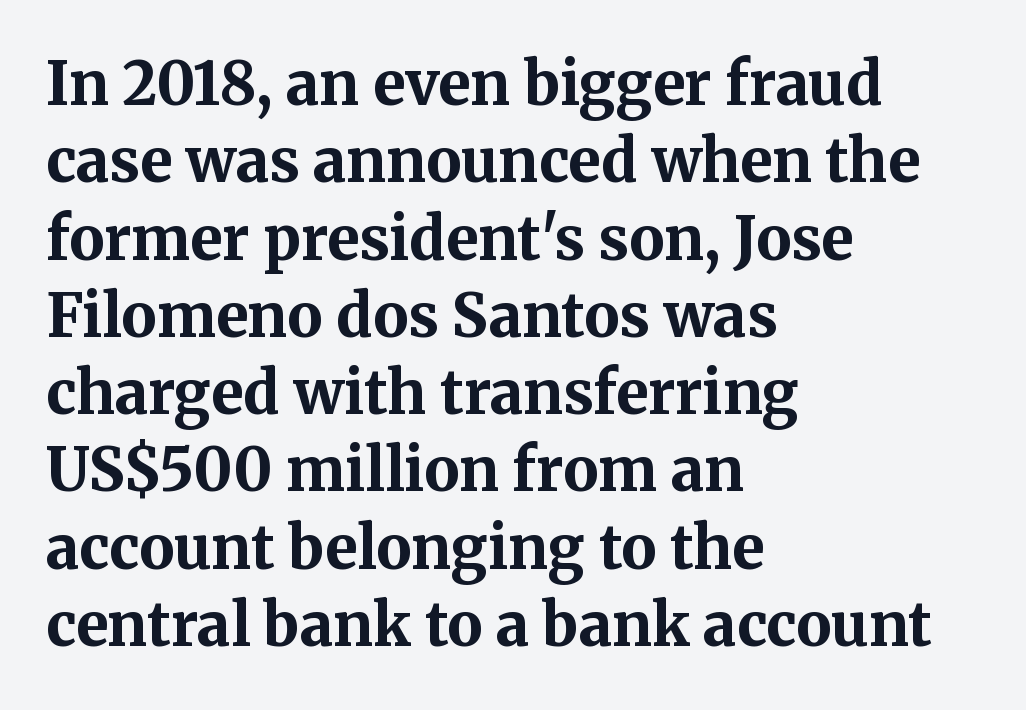
{"serif": "yes", "italic": "no", "bold": "yes", "weight": "bold", "width": "normal", "stroke_contrast": "medium", "x_height": "medium", "monospaced": "no", "underline": "no", "align": "left", "line_spacing": "normal", "line_spacing_ratio": 1.31, "letter_spacing": "normal", "letter_spacing_em": 0.0, "glyph_px": 59}
